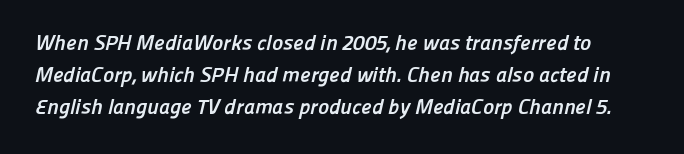
{"bold": "yes", "underline": "no", "line_spacing": "normal", "line_spacing_ratio": 1.52, "letter_spacing": "normal", "letter_spacing_em": 0.0, "glyph_px": 21}
